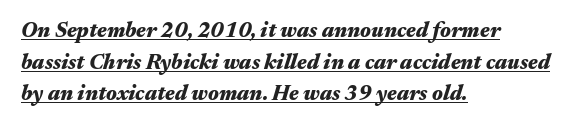
Q: Is the text bold? A: Yes.
Q: Is the text italic (slanted)? A: Yes, it leans right by about 17 degrees.
Q: Is the text underlined? A: Yes.
Q: How is the paragraph aligned? A: Left-aligned.
Q: Is the spacing between letters normal or unusually wide? A: Normal.
Q: Is the spacing between lines tight, normal or loose? A: Normal.
